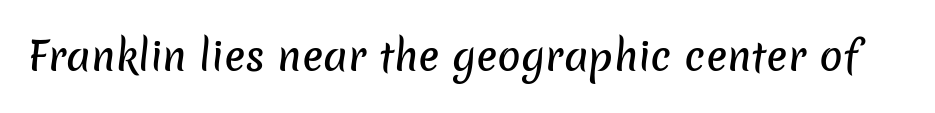
The image shows 39 px sans-serif type; set normal letter spacing, not underlined; low stroke contrast and a medium x-height.
